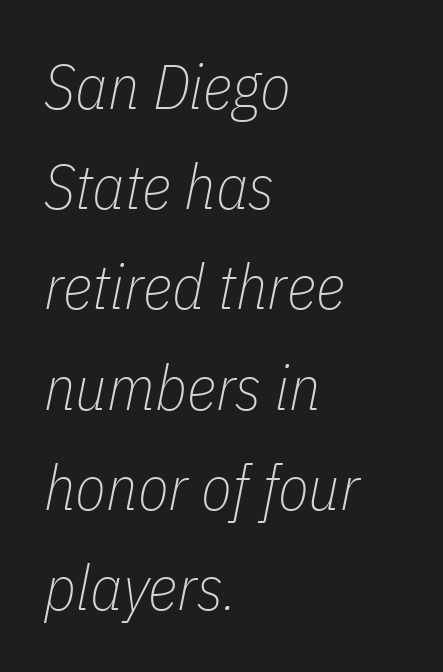
The image shows 63 px thin, condensed type, italic (leaning right); set left-aligned, normal line spacing (1.59x), normal letter spacing, not underlined; low stroke contrast and a medium x-height.
